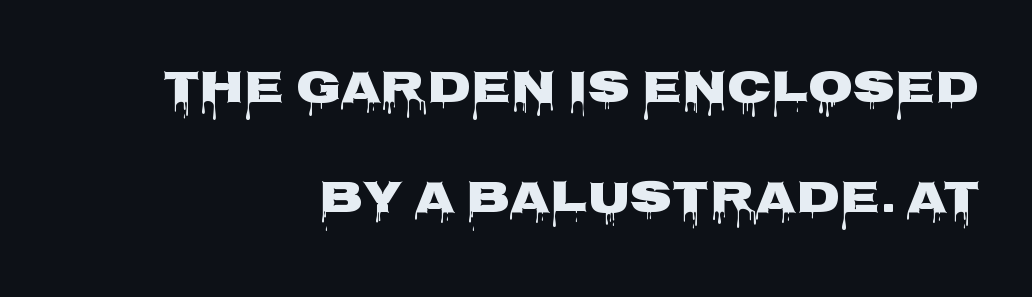
{"serif": "no", "italic": "no", "bold": "yes", "weight": "heavy", "width": "wide", "stroke_contrast": "low", "x_height": "large", "monospaced": "no", "underline": "no", "align": "right", "line_spacing": "loose", "line_spacing_ratio": 2.39, "letter_spacing": "normal", "letter_spacing_em": 0.0, "glyph_px": 46}
